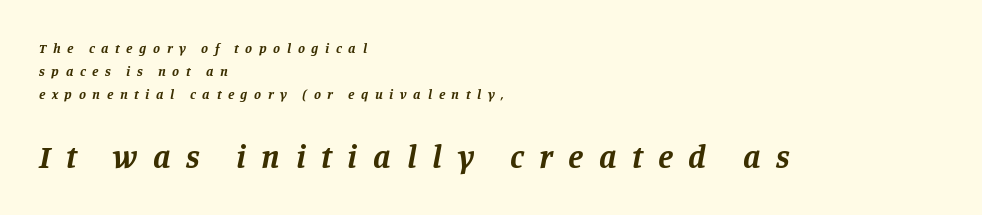
{"serif": "yes", "italic": "yes", "lean": "right", "slant_degrees": 11, "bold": "yes", "weight": "bold", "width": "normal", "stroke_contrast": "low", "x_height": "large", "monospaced": "no", "underline": "no", "align": "left", "line_spacing": "normal", "line_spacing_ratio": 1.65, "letter_spacing": "wide", "letter_spacing_em": 0.47, "larger_block": "second", "size_ratio": 2.36, "glyph_px": 33}
